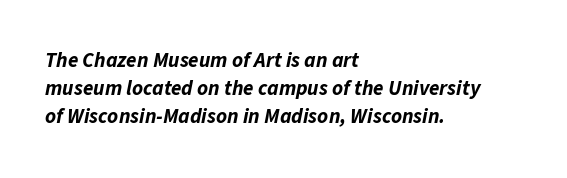
This rendering leaves character spacing at its baseline value. Strong, thick strokes mark this as bold type. A clean baseline with only descenders dipping below it. The axis of the letterforms is tilted away from vertical. The space between consecutive lines is moderate.
